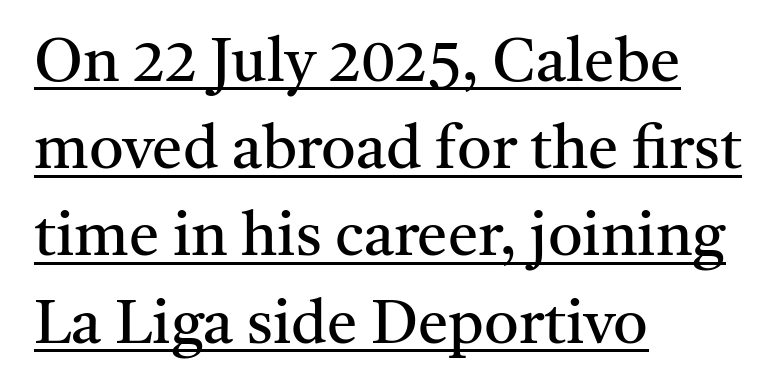
Q: Is the text bold? A: No.
Q: Is the text italic (slanted)? A: No, it is upright.
Q: Is the typeface a serif or a sans-serif typeface? A: Serif.
Q: Is the text underlined? A: Yes.
Q: How is the paragraph aligned? A: Left-aligned.
Q: Is the spacing between letters normal or unusually wide? A: Normal.
Q: Is the spacing between lines tight, normal or loose? A: Normal.
Q: Width (condensed, normal, or wide)? A: Normal.
Q: Stroke contrast? A: Medium.
Q: x-height? A: Medium.
Q: Monospaced? A: No.
